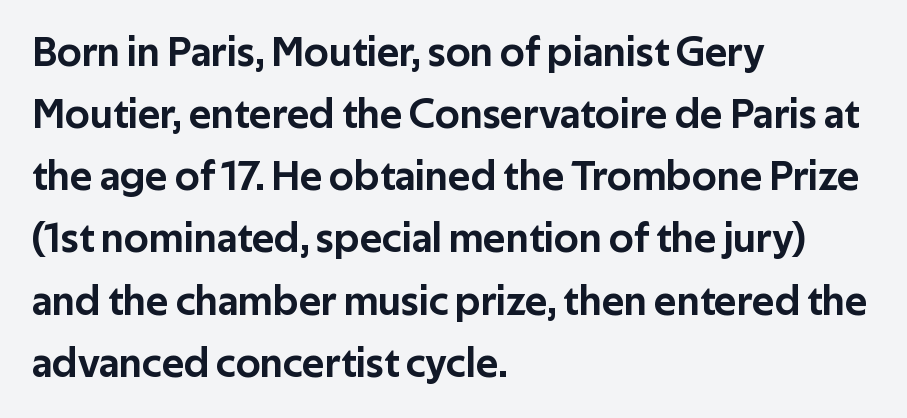
Q: Is the text italic (slanted)? A: No, it is upright.
Q: Is the typeface a serif or a sans-serif typeface? A: Sans-serif.
Q: Is the text underlined? A: No.
Q: How is the paragraph aligned? A: Left-aligned.
Q: Is the spacing between letters normal or unusually wide? A: Normal.
Q: Is the spacing between lines tight, normal or loose? A: Normal.
Q: Width (condensed, normal, or wide)? A: Normal.
Q: Stroke contrast? A: Low.
Q: x-height? A: Medium.
Q: Monospaced? A: No.
